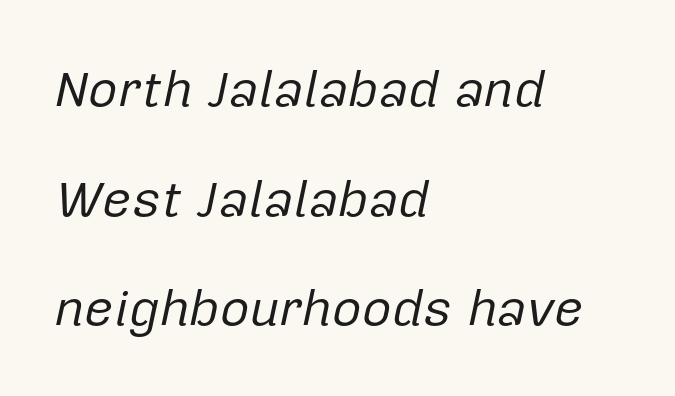
{"italic": "yes", "lean": "right", "slant_degrees": 12, "bold": "no", "weight": "regular", "width": "normal", "stroke_contrast": "low", "x_height": "medium", "monospaced": "no", "underline": "no", "align": "left", "line_spacing": "loose", "line_spacing_ratio": 2.15, "letter_spacing": "normal", "letter_spacing_em": 0.0, "glyph_px": 51}
